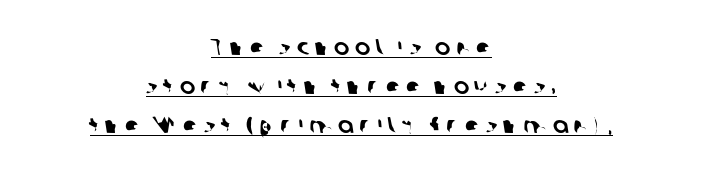
{"underline": "yes", "align": "center", "line_spacing": "normal", "line_spacing_ratio": 1.69, "letter_spacing": "wide", "letter_spacing_em": 0.24, "glyph_px": 23}
